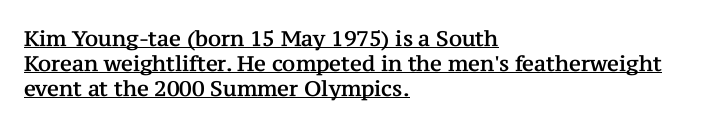
The image shows 21 px text type, upright; set left-aligned, line spacing 1.2x, normal letter spacing, underlined.
